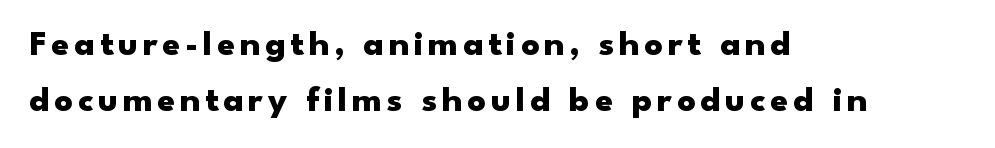
{"serif": "no", "italic": "no", "bold": "yes", "weight": "heavy", "width": "wide", "stroke_contrast": "low", "x_height": "small", "monospaced": "no", "underline": "no", "align": "left", "line_spacing": "normal", "line_spacing_ratio": 1.55, "glyph_px": 36}
